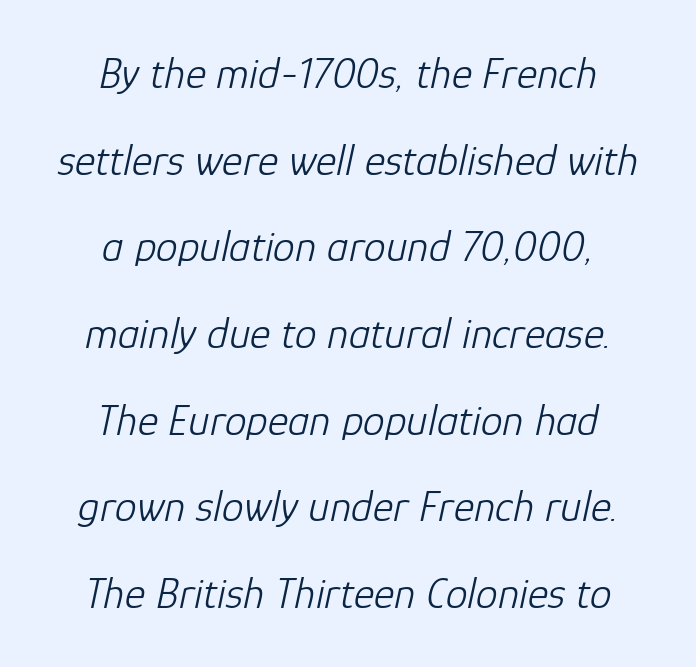
The image shows 44 px light type, italic (leaning right); set centered, loose line spacing (1.97x), normal letter spacing, not underlined; low stroke contrast and a medium x-height.
